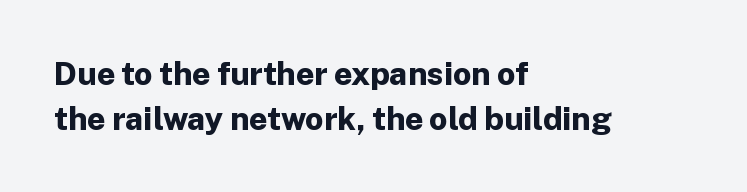
The image shows 32 px bold sans-serif type, upright; set left-aligned, normal line spacing (1.4x), normal letter spacing, not underlined; low stroke contrast and a medium x-height.
